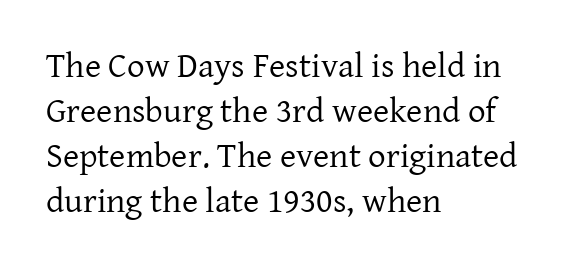
The image shows 35 px regular-weight serif type, upright; set left-aligned, normal line spacing (1.29x), normal letter spacing, not underlined; low stroke contrast and a medium x-height.
